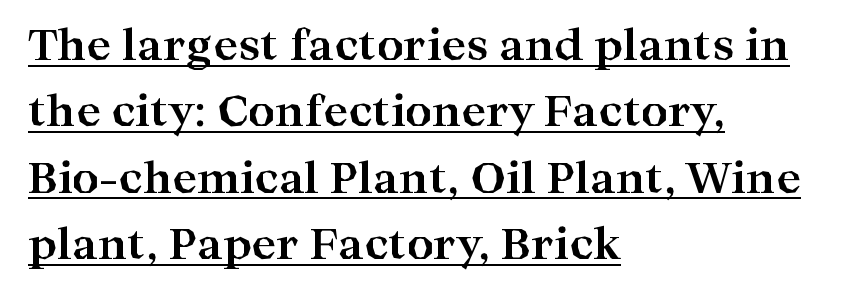
The image shows 42 px bold, wide serif type, upright; set left-aligned, normal line spacing (1.58x), normal letter spacing, underlined; high stroke contrast and a medium x-height.
